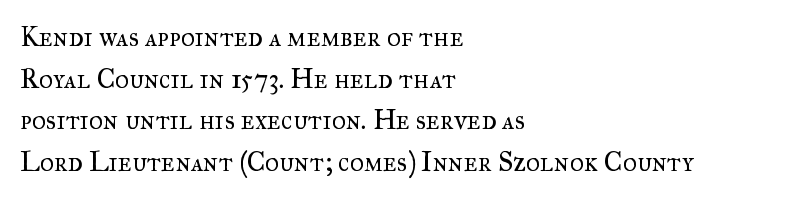
Q: Is the text bold? A: No.
Q: Is the text italic (slanted)? A: No, it is upright.
Q: Is the text underlined? A: No.
Q: How is the paragraph aligned? A: Left-aligned.
Q: Is the spacing between letters normal or unusually wide? A: Normal.
Q: Is the spacing between lines tight, normal or loose? A: Normal.
